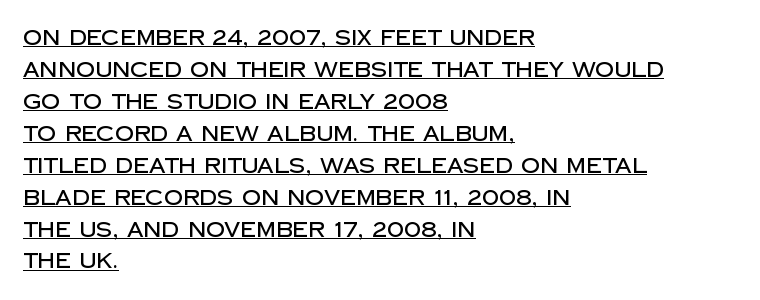
Normally led — the rows are evenly, conventionally spaced. Left-aligned paragraph, ragged on the right. This sample carries an underscore along the baseline area. Quick note: not italic, upright.
